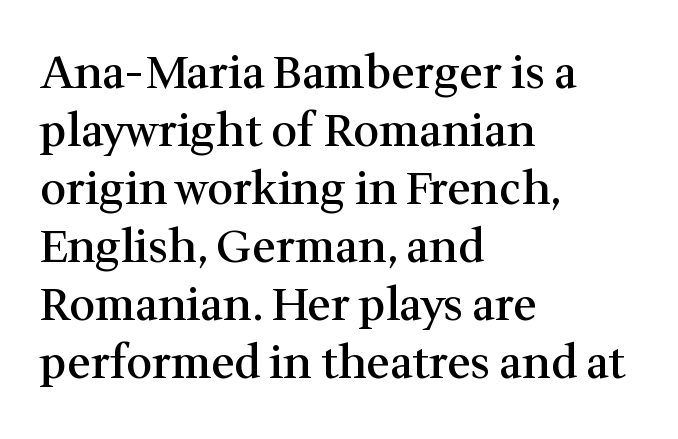
Q: Is the text bold? A: Semi-bold.
Q: Is the text italic (slanted)? A: No, it is upright.
Q: Is the typeface a serif or a sans-serif typeface? A: Serif.
Q: Is the text underlined? A: No.
Q: How is the paragraph aligned? A: Left-aligned.
Q: Is the spacing between letters normal or unusually wide? A: Normal.
Q: Is the spacing between lines tight, normal or loose? A: Normal.
Q: Width (condensed, normal, or wide)? A: Normal.
Q: Stroke contrast? A: Medium.
Q: x-height? A: Medium.
Q: Monospaced? A: No.
